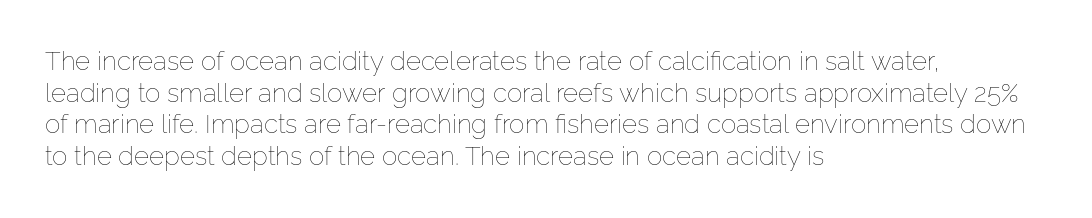
Nope, not italic — everything's standing straight. The font is comparable to plain body text, perhaps lighter. Inter-character spacing is left at the font's built-in metrics. The zone under the glyphs is completely vacant. These lines are set flush left with a ragged right edge.
